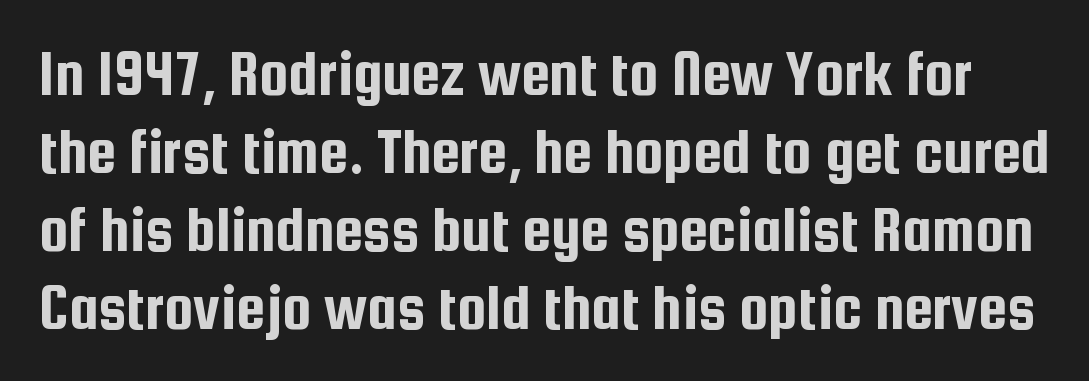
When letters stand straight like this, we call the style roman or upright. Between one letter and the next there's only the usual sliver of space. Letterform terminals end flat and unadorned throughout the passage. The face used here is proportionally spaced, like ordinary book or web type. Glance below the letters and you will spot only blank space.
